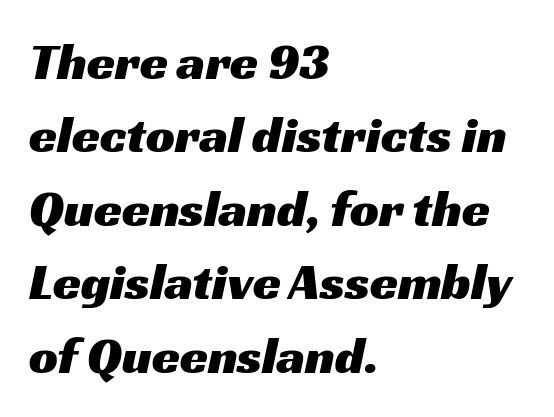
The image shows 51 px wide sans-serif type; set left-aligned, normal line spacing (1.44x), normal letter spacing, not underlined; medium stroke contrast and a medium x-height.
